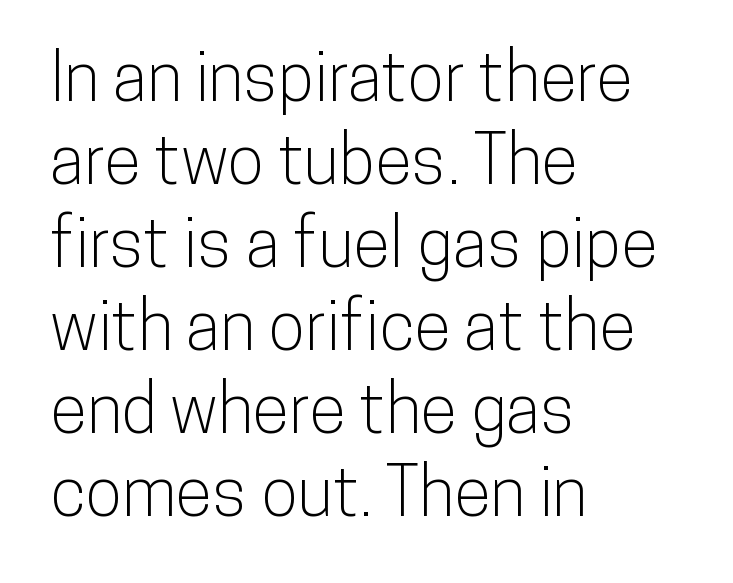
Grotesque or geometric, the face here clearly has no serifs. Short and long lines alike share a common starting point at left. The line texture is even and compact thanks to regular tracking. Italic? Not at all — the glyphs are vertical.
